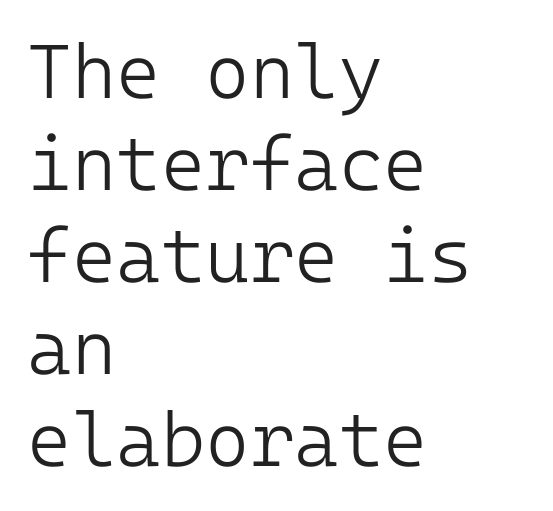
{"serif": "no", "italic": "no", "bold": "no", "weight": "light", "width": "normal", "stroke_contrast": "low", "x_height": "medium", "underline": "no", "align": "left", "line_spacing_ratio": 1.21, "letter_spacing": "normal", "letter_spacing_em": 0.0, "glyph_px": 76}
